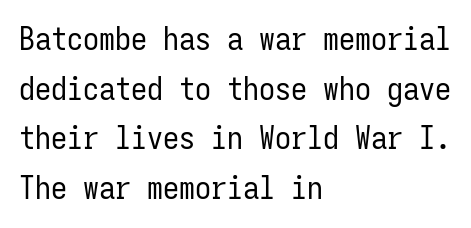
The image shows 32 px regular-weight, condensed sans-serif type, upright, monospaced; set left-aligned, normal line spacing (1.55x), normal letter spacing, not underlined; low stroke contrast and a medium x-height.
